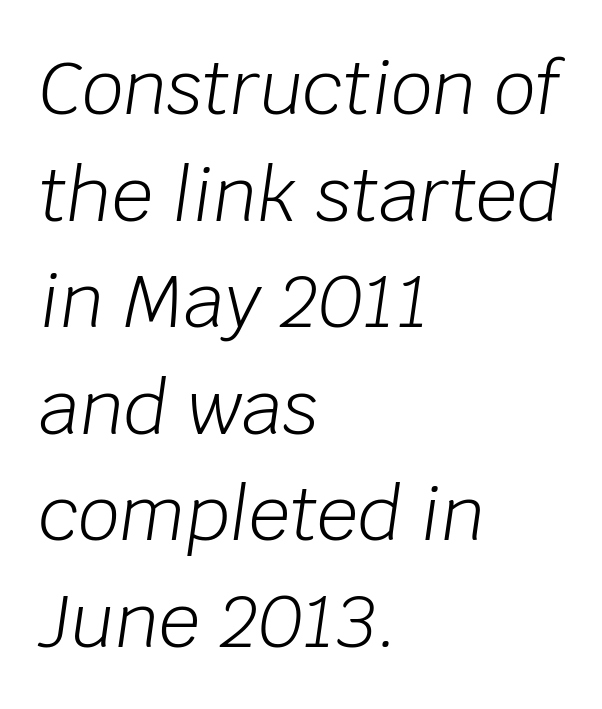
In terms of posture, this sample is oblique. The face used here is rendered with its standard letterfit. Whoever set this chose a conventional vertical rhythm. These lines are rendered in a variable-pitch font. The strip under each line holds only bare page.
